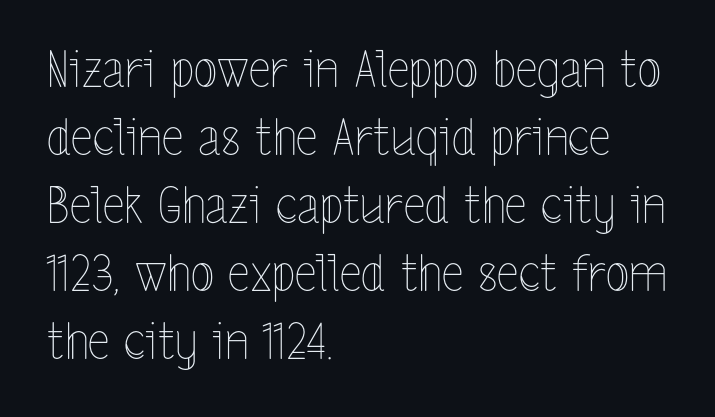
{"italic": "no", "bold": "no", "weight": "thin", "width": "condensed", "x_height": "medium", "monospaced": "no", "underline": "no", "align": "left", "line_spacing": "normal", "line_spacing_ratio": 1.39, "letter_spacing": "normal", "letter_spacing_em": 0.0, "glyph_px": 49}
